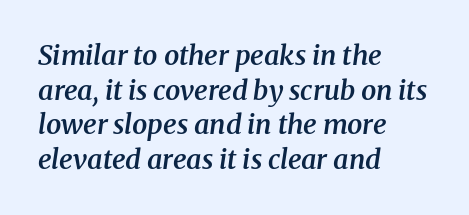
Q: Is the text bold? A: Semi-bold.
Q: Is the text italic (slanted)? A: Yes, it leans right by about 8 degrees.
Q: Is the text underlined? A: No.
Q: How is the paragraph aligned? A: Left-aligned.
Q: Is the spacing between letters normal or unusually wide? A: Normal.
Q: Is the spacing between lines tight, normal or loose? A: Normal.
